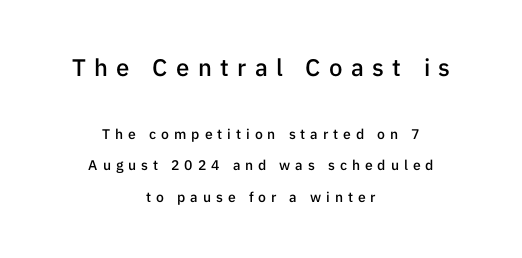
Q: Is the text bold? A: Semi-bold.
Q: Is the text italic (slanted)? A: No, it is upright.
Q: Is the text underlined? A: No.
Q: How is the paragraph aligned? A: Centered.
Q: Is the spacing between letters normal or unusually wide? A: Unusually wide.
Q: Is the spacing between lines tight, normal or loose? A: Loose.
Q: Which block of text is set in a larger size, the first (top) or the second (bottom)? A: The first (top) one.
